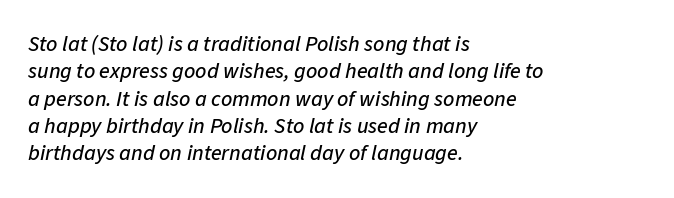
Compared with typical body copy, the letter spacing here is the same. Emphasis-style slanted type is in use. Caption: multi-line text, flush left, ragged right. Has an underline been added? It has not.
